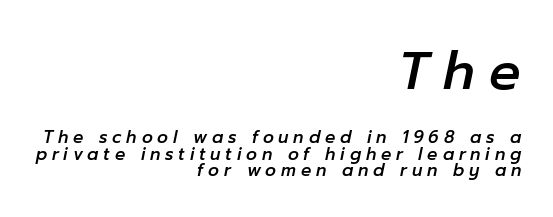
{"italic": "yes", "lean": "right", "slant_degrees": 12, "width": "normal", "stroke_contrast": "low", "x_height": "medium", "monospaced": "no", "underline": "no", "align": "right", "line_spacing": "tight", "line_spacing_ratio": 0.97, "letter_spacing": "wide", "letter_spacing_em": 0.28, "larger_block": "first", "size_ratio": 3.06, "glyph_px": 52}
